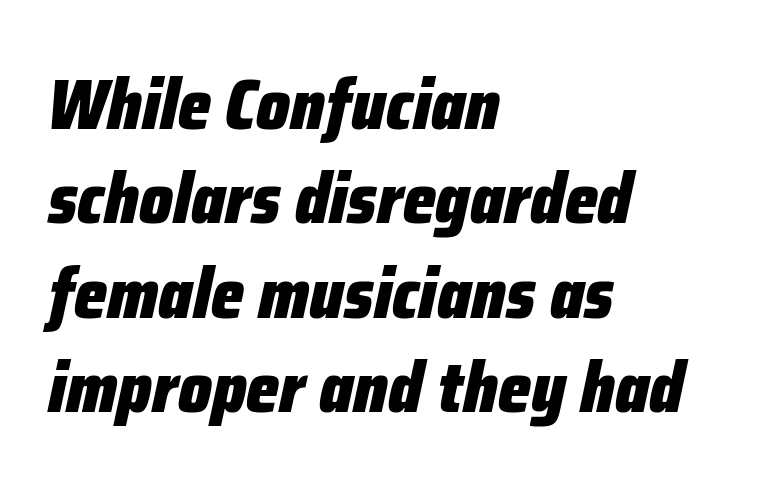
{"italic": "yes", "lean": "right", "slant_degrees": 12, "bold": "yes", "weight": "heavy", "width": "condensed", "stroke_contrast": "low", "x_height": "medium", "monospaced": "no", "underline": "no", "align": "left", "line_spacing": "normal", "line_spacing_ratio": 1.33, "letter_spacing": "normal", "letter_spacing_em": 0.0, "glyph_px": 71}
